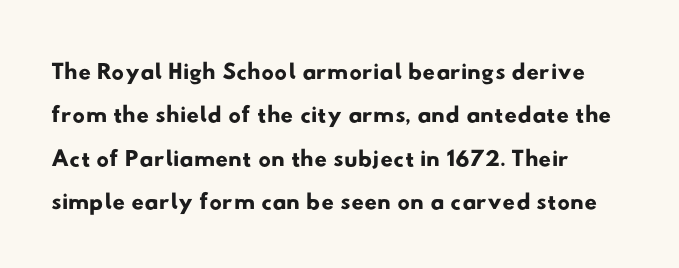
Q: Is the typeface a serif or a sans-serif typeface? A: Sans-serif.
Q: Is the text underlined? A: No.
Q: How is the paragraph aligned? A: Left-aligned.
Q: Is the spacing between letters normal or unusually wide? A: Normal.
Q: Width (condensed, normal, or wide)? A: Wide.
Q: Stroke contrast? A: Low.
Q: x-height? A: Small.
Q: Monospaced? A: No.
